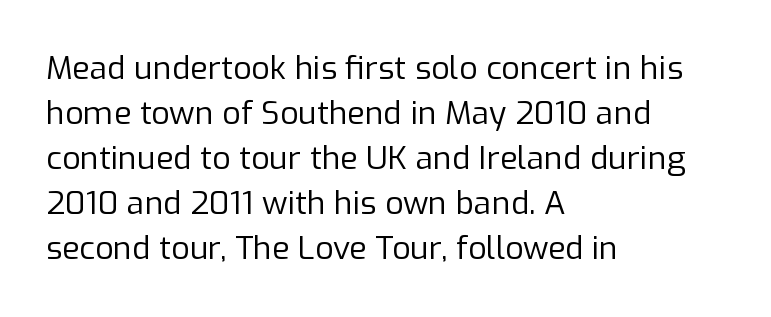
Letters have the restrained weight of plain body copy at most. The passage shown is typed in a proportional face where columns would drift. Line spacing here is normal. Short note: letters normally spaced. Underlining? Definitely not there.
